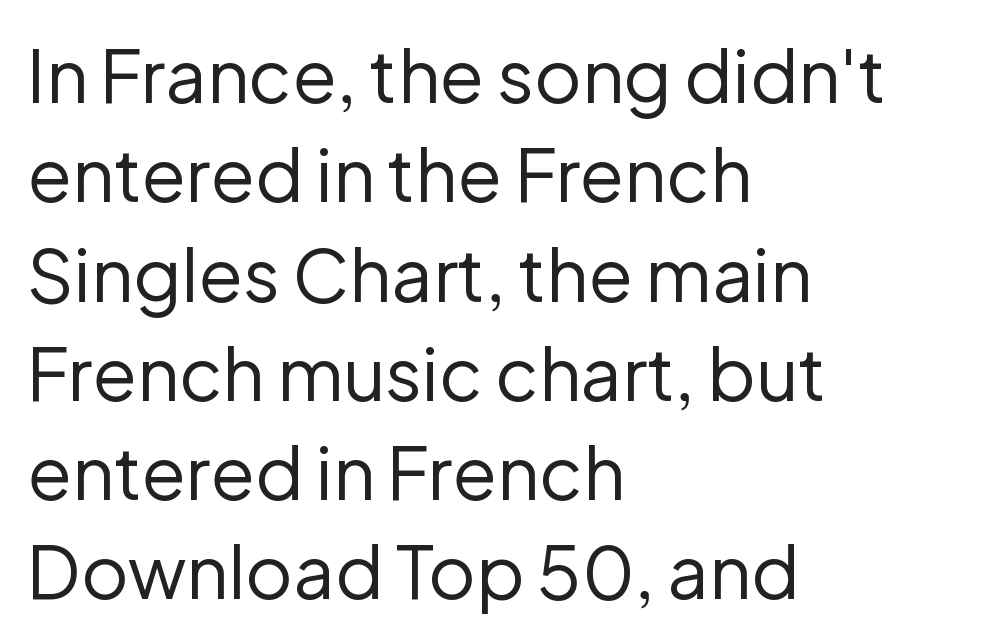
Q: Is the text bold? A: No.
Q: Is the text italic (slanted)? A: No, it is upright.
Q: Is the typeface a serif or a sans-serif typeface? A: Sans-serif.
Q: Is the text underlined? A: No.
Q: How is the paragraph aligned? A: Left-aligned.
Q: Is the spacing between letters normal or unusually wide? A: Normal.
Q: Is the spacing between lines tight, normal or loose? A: Normal.
Q: Width (condensed, normal, or wide)? A: Normal.
Q: Stroke contrast? A: Low.
Q: x-height? A: Medium.
Q: Monospaced? A: No.
